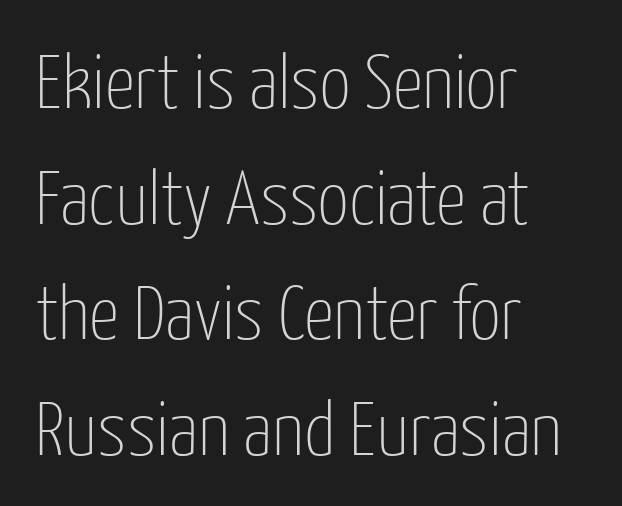
{"serif": "no", "italic": "no", "bold": "no", "weight": "thin", "width": "condensed", "stroke_contrast": "low", "x_height": "medium", "monospaced": "no", "underline": "no", "align": "left", "line_spacing": "normal", "line_spacing_ratio": 1.52, "letter_spacing": "normal", "letter_spacing_em": 0.0, "glyph_px": 76}
